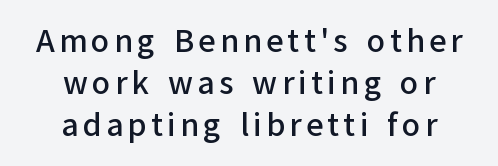
Q: Is the text italic (slanted)? A: No, it is upright.
Q: Is the typeface a serif or a sans-serif typeface? A: Sans-serif.
Q: Is the text underlined? A: No.
Q: How is the paragraph aligned? A: Centered.
Q: Is the spacing between lines tight, normal or loose? A: Normal.
Q: Width (condensed, normal, or wide)? A: Normal.
Q: Stroke contrast? A: Low.
Q: x-height? A: Medium.
Q: Monospaced? A: No.
